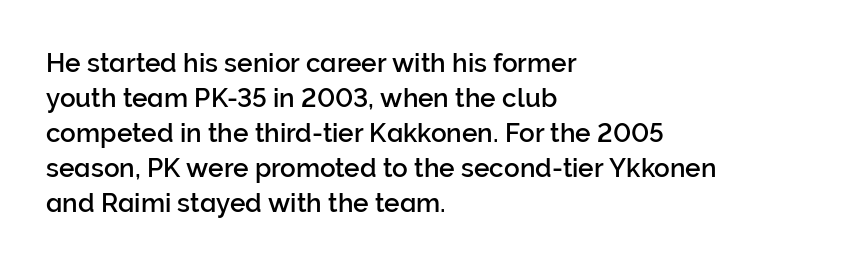
{"italic": "no", "underline": "no", "align": "left", "line_spacing": "normal", "line_spacing_ratio": 1.35, "letter_spacing": "normal", "letter_spacing_em": 0.0, "glyph_px": 26}
